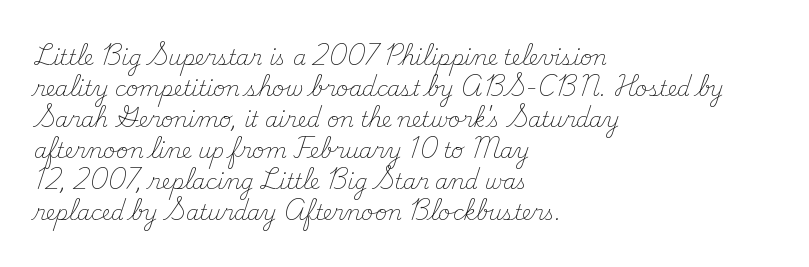
Q: Is the text bold? A: No.
Q: Is the text italic (slanted)? A: Yes.
Q: Is the text underlined? A: No.
Q: How is the paragraph aligned? A: Left-aligned.
Q: Is the spacing between letters normal or unusually wide? A: Normal.
Q: Is the spacing between lines tight, normal or loose? A: Normal.
